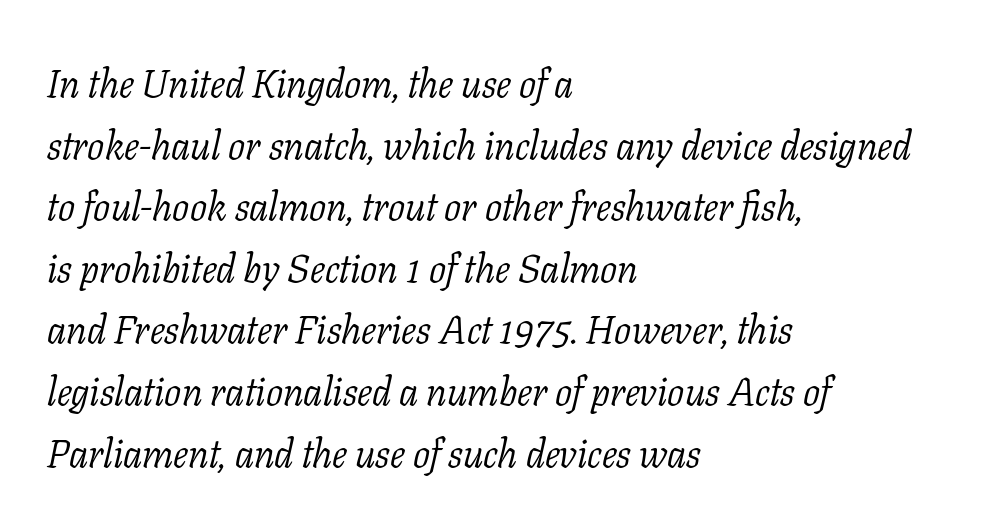
{"serif": "yes", "italic": "yes", "lean": "right", "slant_degrees": 11, "bold": "no", "weight": "light", "width": "normal", "stroke_contrast": "low", "x_height": "medium", "monospaced": "no", "underline": "no", "align": "left", "line_spacing": "normal", "line_spacing_ratio": 1.54, "letter_spacing": "normal", "letter_spacing_em": 0.0, "glyph_px": 40}
